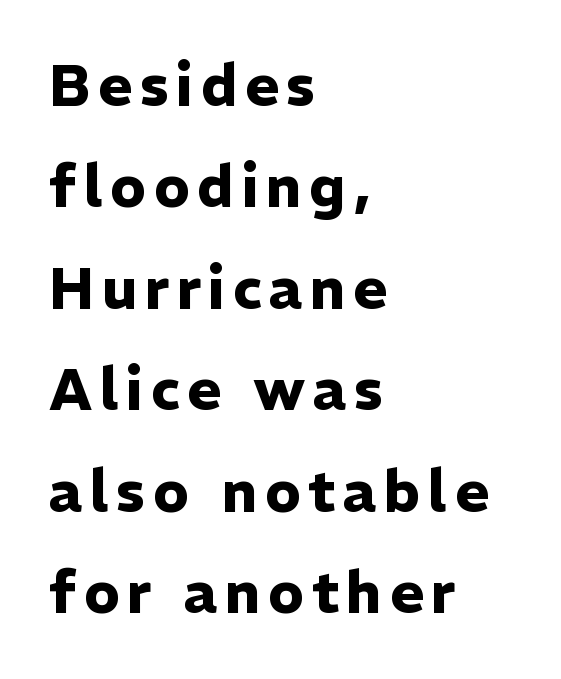
The image shows 58 px heavy sans-serif type, upright; set left-aligned, line spacing 1.75x, not underlined; low stroke contrast and a medium x-height.
